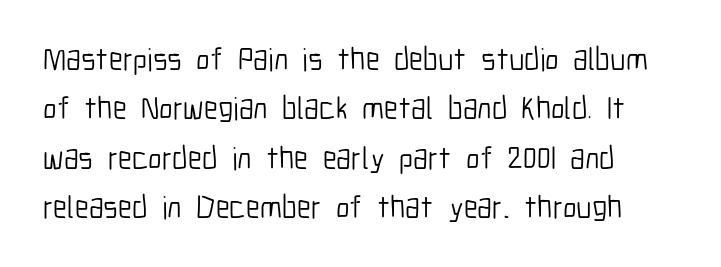
Q: Is the text bold? A: No.
Q: Is the text italic (slanted)? A: No, it is upright.
Q: Is the typeface a serif or a sans-serif typeface? A: Sans-serif.
Q: Is the text underlined? A: No.
Q: Is the spacing between letters normal or unusually wide? A: Normal.
Q: Is the spacing between lines tight, normal or loose? A: Normal.
Q: Width (condensed, normal, or wide)? A: Condensed.
Q: Stroke contrast? A: Low.
Q: x-height? A: Medium.
Q: Monospaced? A: No.
